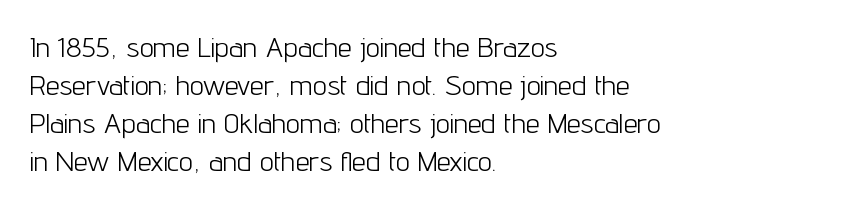
{"serif": "no", "italic": "no", "bold": "no", "weight": "light", "width": "condensed", "stroke_contrast": "low", "x_height": "medium", "monospaced": "no", "underline": "no", "align": "left", "line_spacing": "normal", "line_spacing_ratio": 1.36, "letter_spacing": "normal", "letter_spacing_em": 0.0, "glyph_px": 28}
